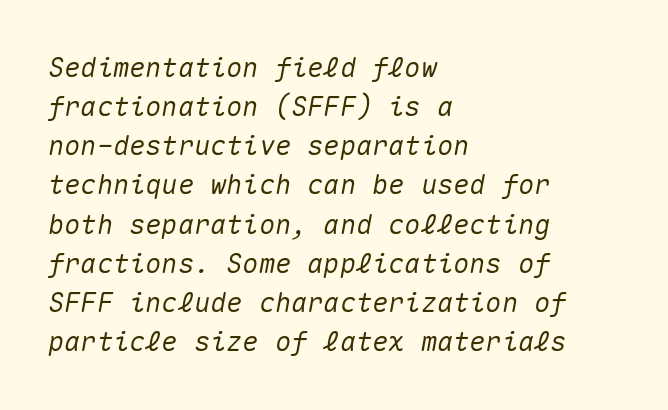
Q: Is the text italic (slanted)? A: Yes, it leans right by about 10 degrees.
Q: Is the text underlined? A: No.
Q: How is the paragraph aligned? A: Left-aligned.
Q: Is the spacing between letters normal or unusually wide? A: Normal.
Q: Is the spacing between lines tight, normal or loose? A: Normal.
